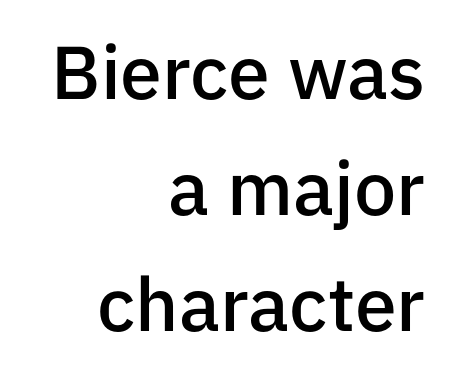
The image shows 75 px semibold sans-serif type, upright; set right-aligned, normal line spacing (1.55x), normal letter spacing, not underlined; low stroke contrast and a medium x-height.
